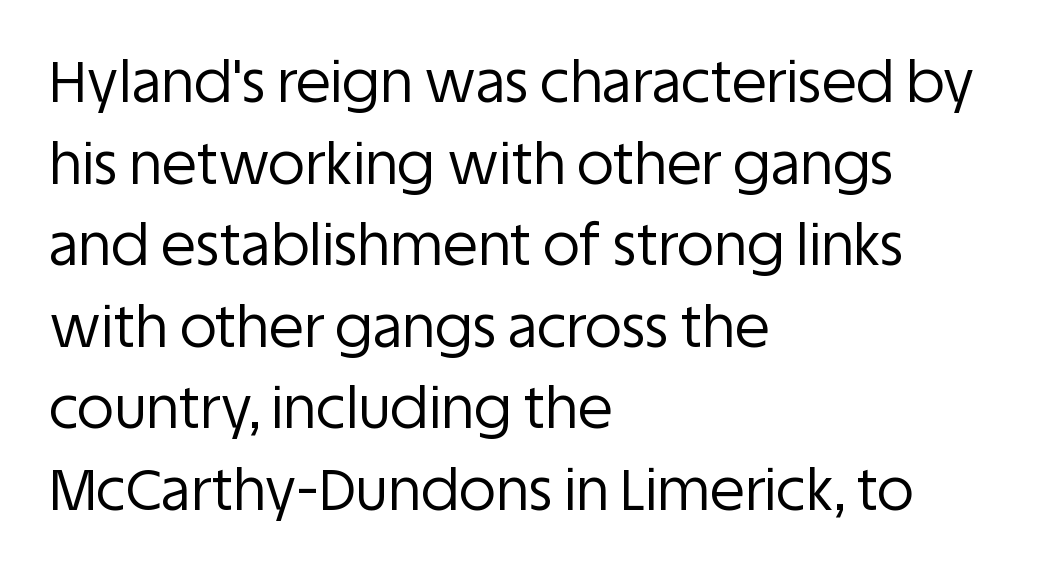
The image shows 57 px regular-weight sans-serif type, upright; set left-aligned, normal line spacing (1.43x), normal letter spacing, not underlined; low stroke contrast and a large x-height.
